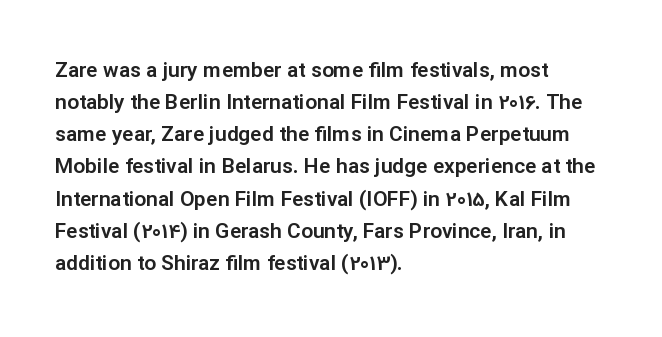
The image shows 21 px text type, upright; set left-aligned, normal line spacing (1.53x), normal letter spacing, not underlined.
